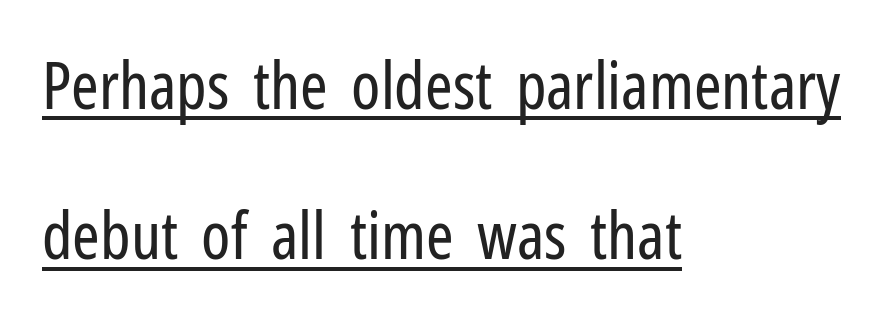
{"serif": "no", "italic": "no", "bold": "no", "weight": "regular", "width": "condensed", "stroke_contrast": "low", "x_height": "medium", "monospaced": "no", "underline": "yes", "align": "left", "line_spacing": "loose", "line_spacing_ratio": 2.28, "letter_spacing": "normal", "letter_spacing_em": 0.0, "glyph_px": 66}
